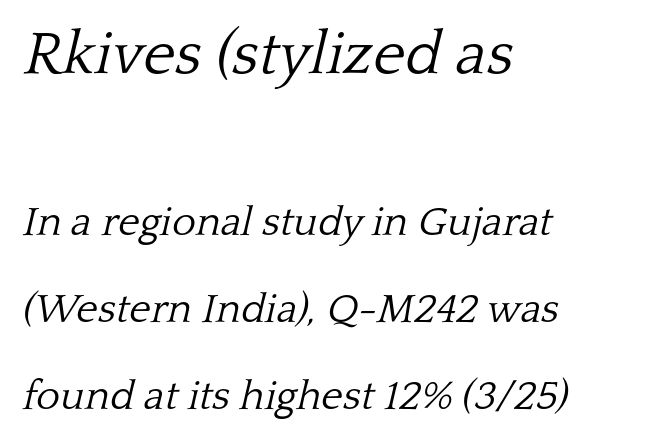
Q: Is the text bold? A: No.
Q: Is the text italic (slanted)? A: Yes, it leans right by about 13 degrees.
Q: Is the typeface a serif or a sans-serif typeface? A: Serif.
Q: Is the text underlined? A: No.
Q: How is the paragraph aligned? A: Left-aligned.
Q: Is the spacing between letters normal or unusually wide? A: Normal.
Q: Is the spacing between lines tight, normal or loose? A: Loose.
Q: Which block of text is set in a larger size, the first (top) or the second (bottom)? A: The first (top) one.
Q: Width (condensed, normal, or wide)? A: Normal.
Q: Stroke contrast? A: Low.
Q: x-height? A: Medium.
Q: Monospaced? A: No.
